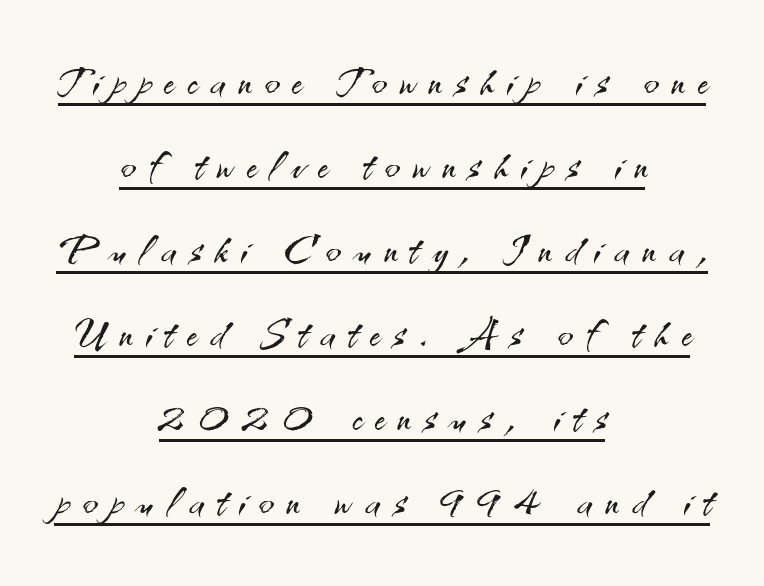
Honestly, the letter spacing is so wide it's the main thing you notice. Compared with a flush-left layout, this one balances lines on the center instead. No extra ink here — the face is not bold. Evenly set lines give the paragraph a standard silhouette. Underlining? Definitely there.
